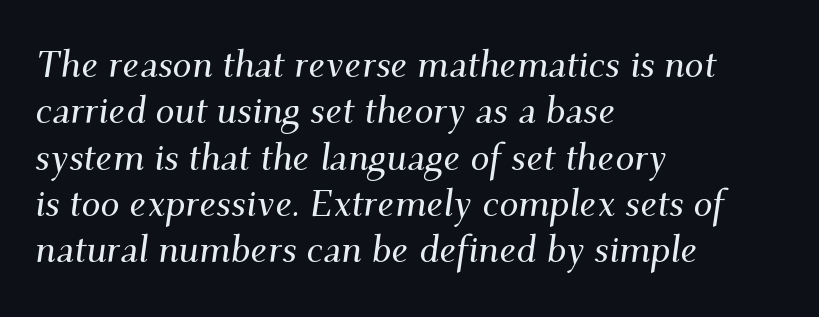
{"serif": "yes", "italic": "yes", "lean": "right", "slant_degrees": 9, "width": "normal", "stroke_contrast": "medium", "x_height": "small", "monospaced": "no", "underline": "no", "align": "left", "line_spacing_ratio": 1.22, "letter_spacing": "normal", "letter_spacing_em": 0.0, "glyph_px": 38}
